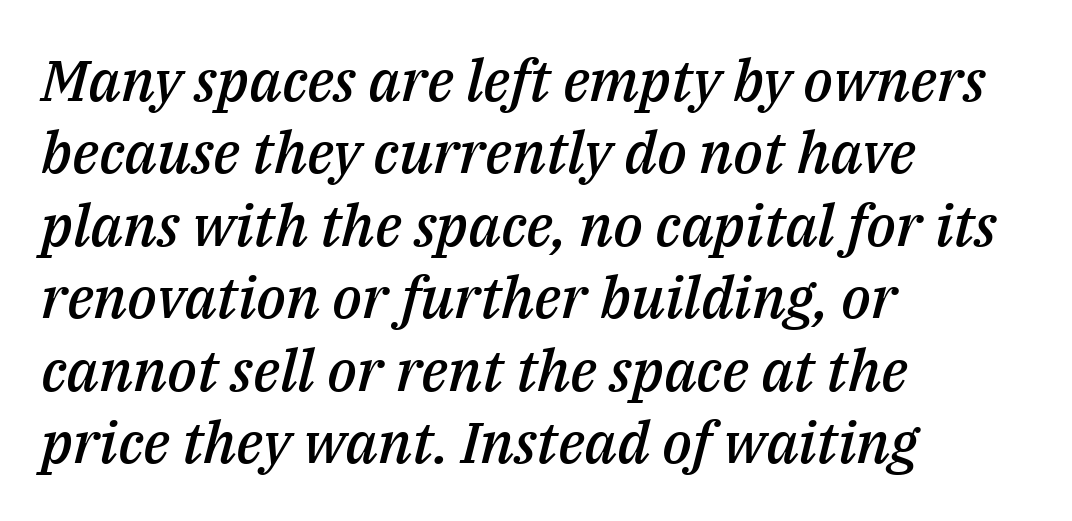
The image shows 58 px semibold type, italic (leaning right); set left-aligned, normal line spacing (1.25x), normal letter spacing, not underlined; medium stroke contrast and a medium x-height.
